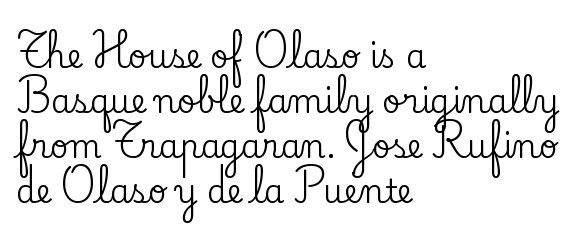
The image shows 32 px serif type, upright; set left-aligned, normal line spacing (1.41x), normal letter spacing, not underlined; low stroke contrast and a small x-height.
